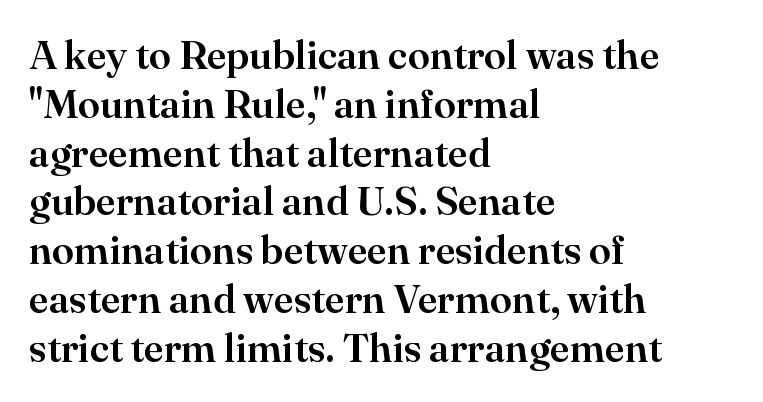
Check where the strokes stop: tiny serifs finish them off. Is the block centered? No — it sits flush against the left margin. Think of a printed novel: that variable character pitch is what you see here. Underline: absent. Look at the tracking — it's just the regular setting, nothing added.
